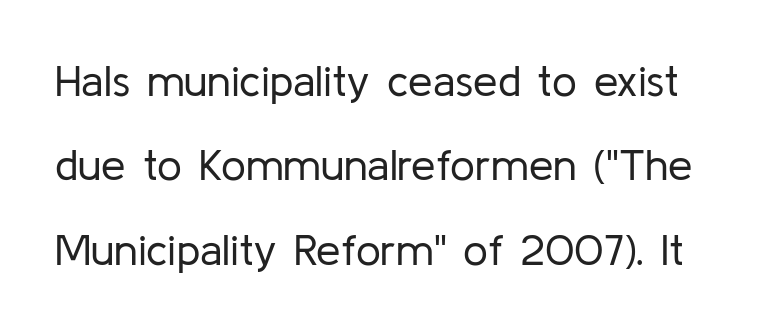
{"serif": "no", "italic": "no", "bold": "no", "weight": "regular", "width": "normal", "stroke_contrast": "low", "x_height": "medium", "monospaced": "no", "underline": "no", "line_spacing": "loose", "line_spacing_ratio": 1.92, "letter_spacing": "normal", "letter_spacing_em": 0.0, "glyph_px": 44}
